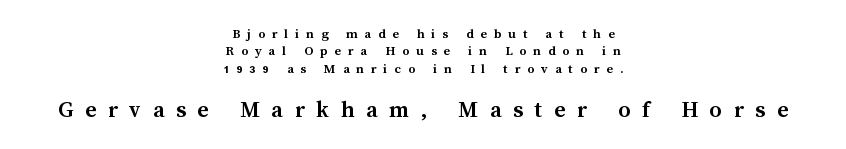
The image shows 24 px bold type, upright; set centered, line spacing 1.24x, unusually wide letter spacing (+0.49 em), not underlined; the second (bottom) block is 1.71x larger.
